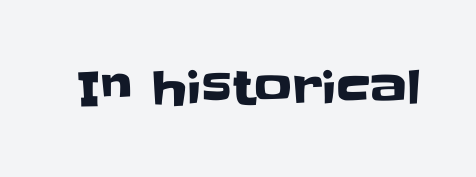
The image shows 47 px sans-serif type, upright; set normal letter spacing, not underlined; low stroke contrast and a large x-height.
